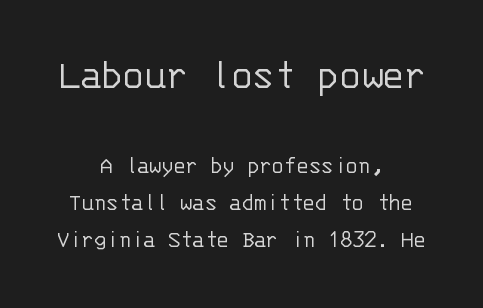
Reading down the column, the eye jumps a familiar distance to each next line. Ascenders rise straight up at ninety degrees. The string is rendered with underlining switched off. The paragraph shown floats in the horizontal middle.
